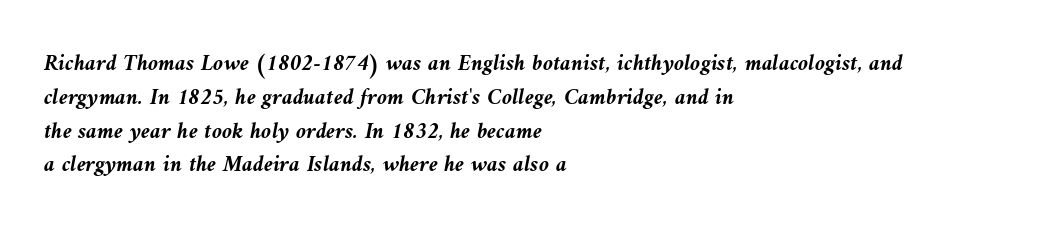
The image shows 23 px bold type, italic (leaning left); set left-aligned, normal line spacing (1.47x), normal letter spacing, not underlined.
